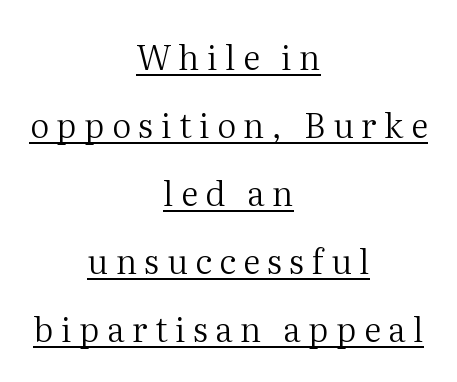
The image shows 34 px regular-weight serif type, upright; set centered, loose line spacing (2.0x), unusually wide letter spacing (+0.22 em), underlined; medium stroke contrast and a medium x-height.
